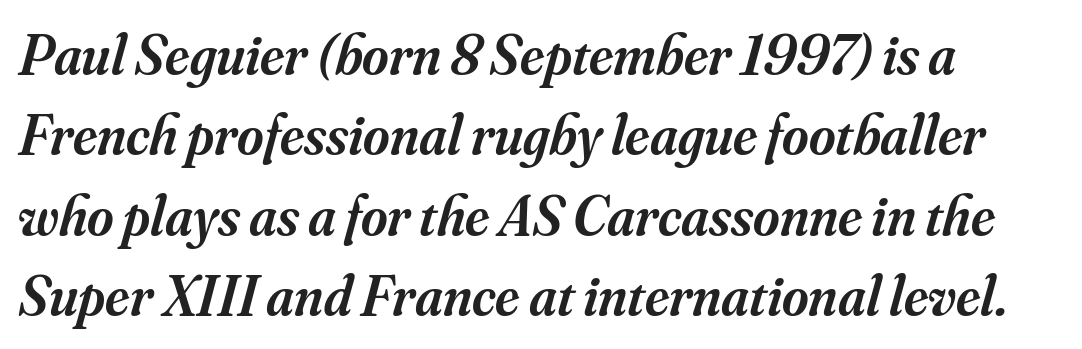
Q: Is the text bold? A: Semi-bold.
Q: Is the text italic (slanted)? A: Yes, it leans right by about 16 degrees.
Q: Is the typeface a serif or a sans-serif typeface? A: Serif.
Q: Is the text underlined? A: No.
Q: How is the paragraph aligned? A: Left-aligned.
Q: Is the spacing between letters normal or unusually wide? A: Normal.
Q: Is the spacing between lines tight, normal or loose? A: Normal.
Q: Width (condensed, normal, or wide)? A: Normal.
Q: Stroke contrast? A: Medium.
Q: x-height? A: Small.
Q: Monospaced? A: No.
